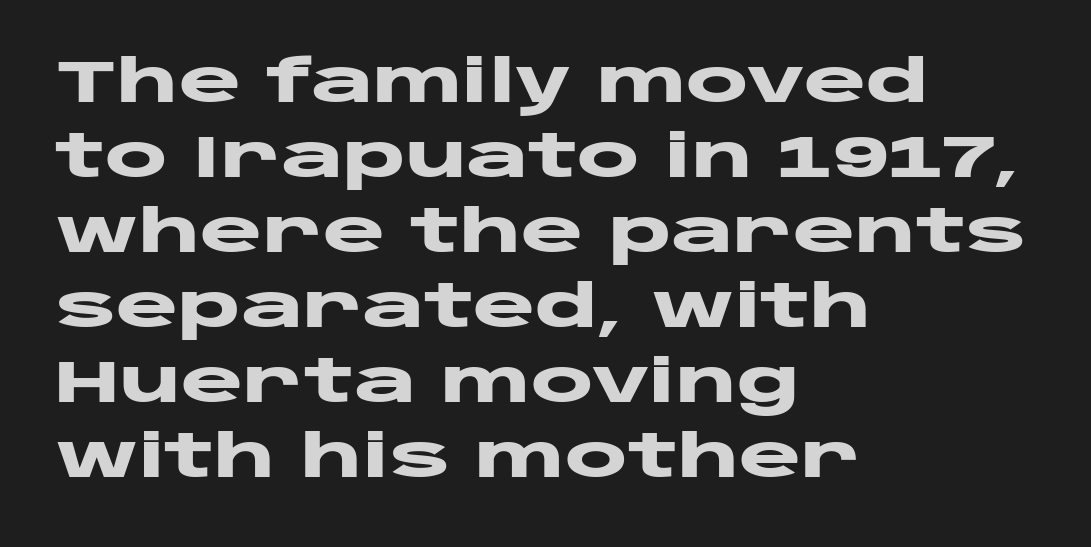
The image shows 59 px heavy, wide sans-serif type, upright; set left-aligned, normal line spacing (1.27x), normal letter spacing, not underlined; low stroke contrast and a large x-height.
